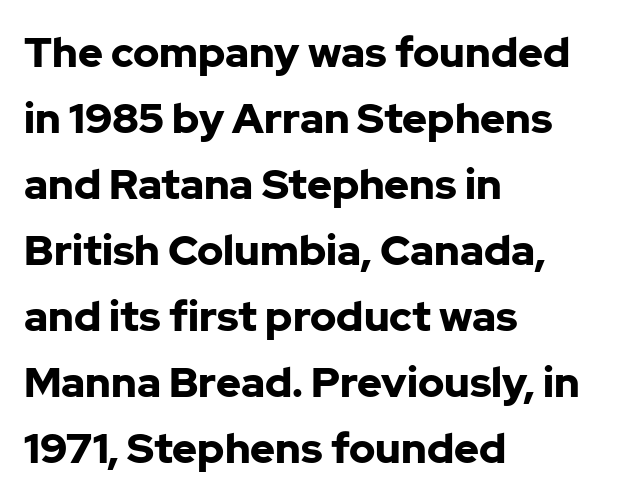
{"serif": "no", "italic": "no", "bold": "yes", "weight": "bold", "width": "normal", "stroke_contrast": "low", "x_height": "medium", "monospaced": "no", "underline": "no", "align": "left", "line_spacing": "normal", "line_spacing_ratio": 1.57, "letter_spacing": "normal", "letter_spacing_em": 0.0, "glyph_px": 42}
